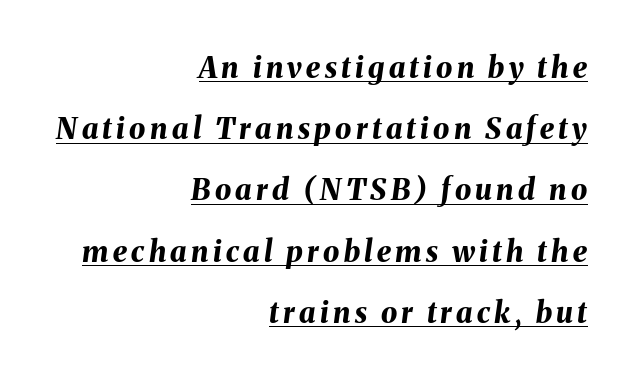
Notice how the passage keeps a crisp vertical edge on the right only. Does the lettering tilt? It does — this is italic. This is underlined copy, the kind a proofreader might mark for attention. Think of a printed novel: that variable character pitch is what you see here. Is there much room between lines? Yes — plenty of vertical air separates them. Chunky letters — that's bold for sure.
